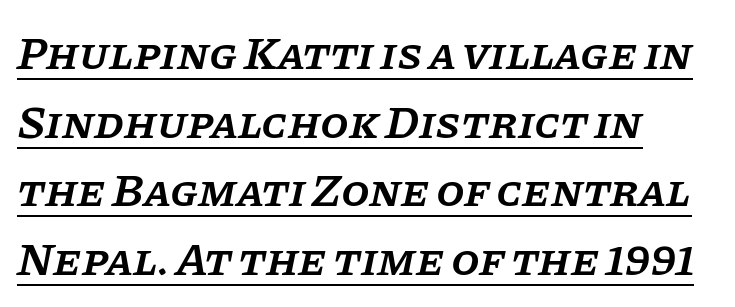
Q: Is the text bold? A: Semi-bold.
Q: Is the text italic (slanted)? A: Yes, it leans right by about 11 degrees.
Q: Is the typeface a serif or a sans-serif typeface? A: Serif.
Q: Is the text underlined? A: Yes.
Q: How is the paragraph aligned? A: Left-aligned.
Q: Is the spacing between letters normal or unusually wide? A: Normal.
Q: Is the spacing between lines tight, normal or loose? A: Normal.
Q: Width (condensed, normal, or wide)? A: Normal.
Q: Stroke contrast? A: Low.
Q: x-height? A: Large.
Q: Monospaced? A: No.
